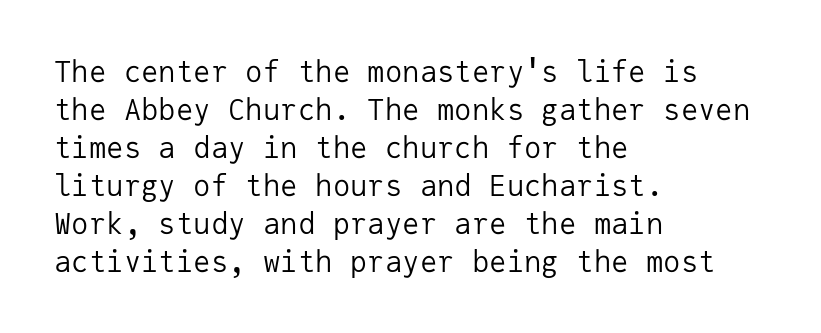
The image shows 29 px regular-weight sans-serif type, upright, monospaced; set left-aligned, normal line spacing (1.31x), normal letter spacing, not underlined; low stroke contrast and a medium x-height.
